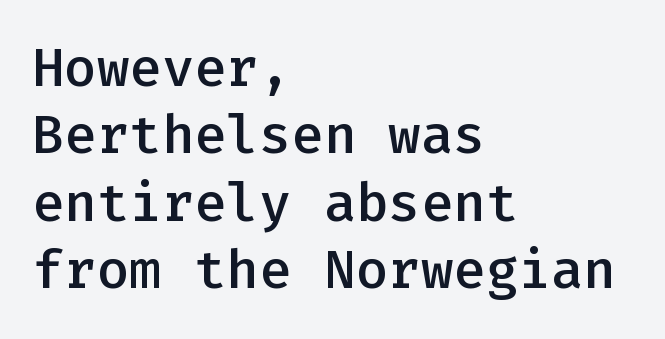
If you drew a ruler down the left edge, every line would touch it. The specimen omits any rule beneath the text block's lines. Classification — sans serif. Each new line begins a customary step beneath the previous one. The rendering keeps characters at their native spacing. Weight check: semibold — heavier than regular, not quite bold.
